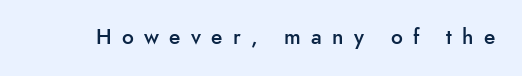
The axis of the letterforms is exactly vertical. Glyph-to-glyph distance is far greater than everyday printed text. A bare baseline throughout the passage. The strokes are fattened partway — semibold, not bold.
